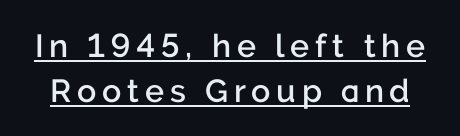
{"serif": "no", "italic": "no", "bold": "semi", "weight": "semibold", "width": "normal", "stroke_contrast": "low", "x_height": "medium", "monospaced": "no", "underline": "yes", "line_spacing": "normal", "line_spacing_ratio": 1.4, "glyph_px": 32}
